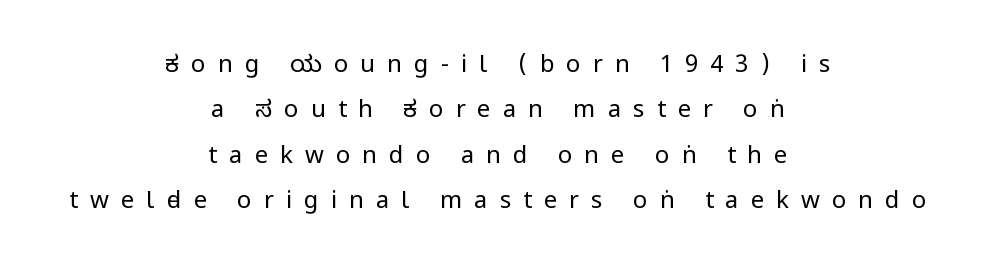
The image shows 24 px text type, upright; set centered, line spacing 1.89x, unusually wide letter spacing (+0.5 em), not underlined.
